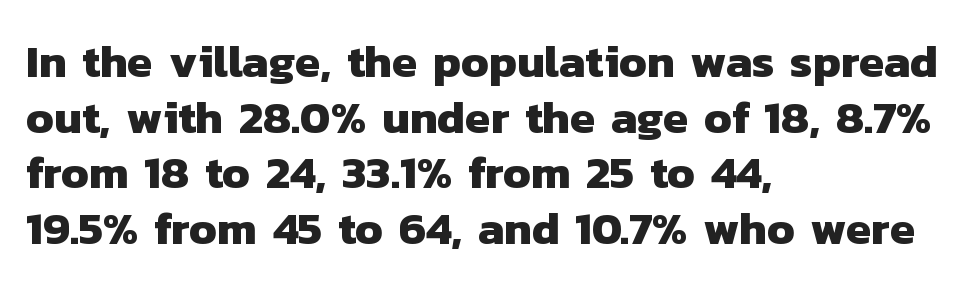
The image shows 46 px heavy sans-serif type; set left-aligned, line spacing 1.21x, normal letter spacing, not underlined; low stroke contrast and a medium x-height.
